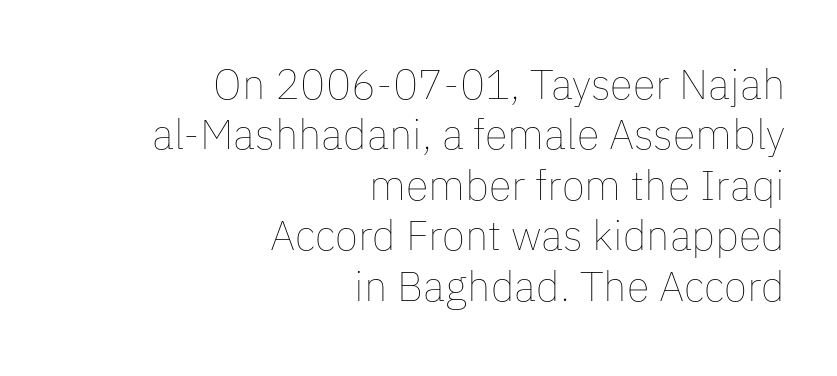
The image shows 42 px thin type, upright; set right-aligned, line spacing 1.2x, normal letter spacing, not underlined; low stroke contrast and a medium x-height.
